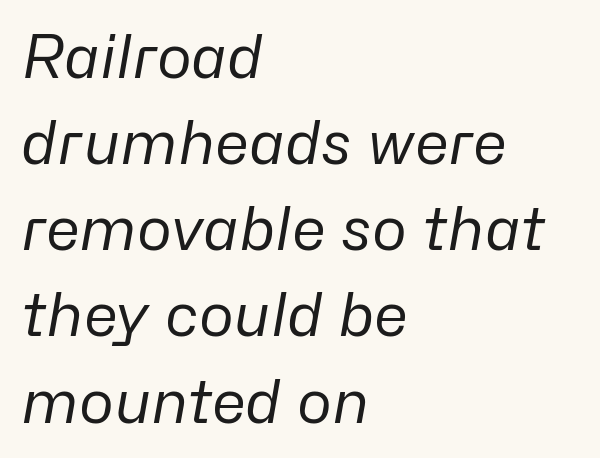
These lines are rendered in a variable-pitch font. The lines are quadded left. This is oblique type, the kind used for emphasis or titles. The block of text has a typical density, with ordinary space between rows.
